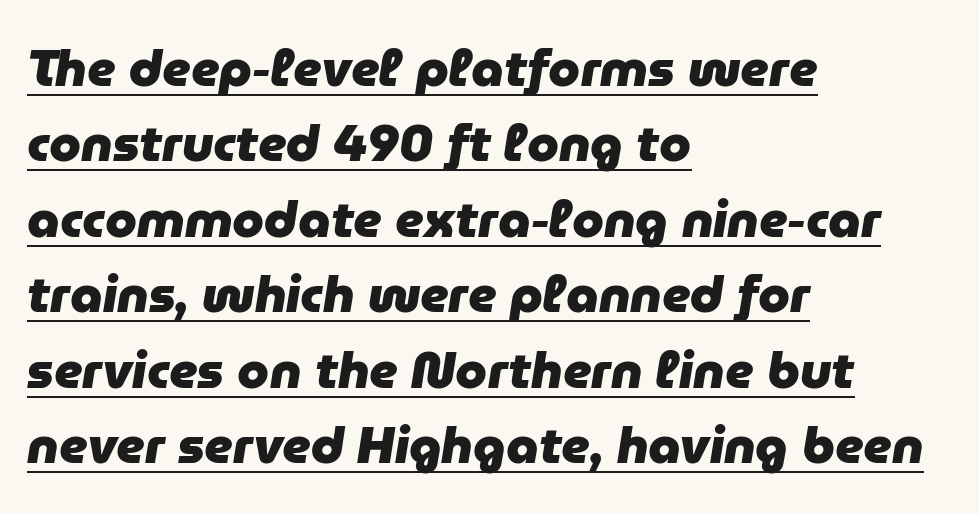
Regular leading. A baseline rule has been typeset under these characters. These lines are rendered in a variable-pitch font. Left-aligned paragraph, ragged on the right.
